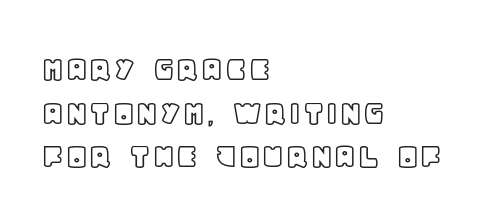
The image shows 38 px text type, upright; set left-aligned, tight line spacing (1.15x), normal letter spacing, not underlined; a large x-height.
